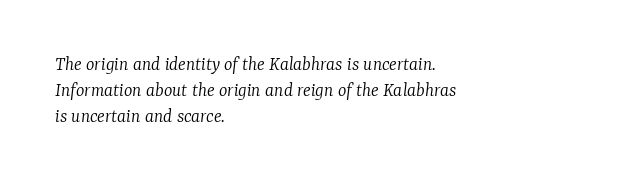
The image shows 20 px text type, italic (leaning right); set left-aligned, normal line spacing (1.31x), normal letter spacing, not underlined.
